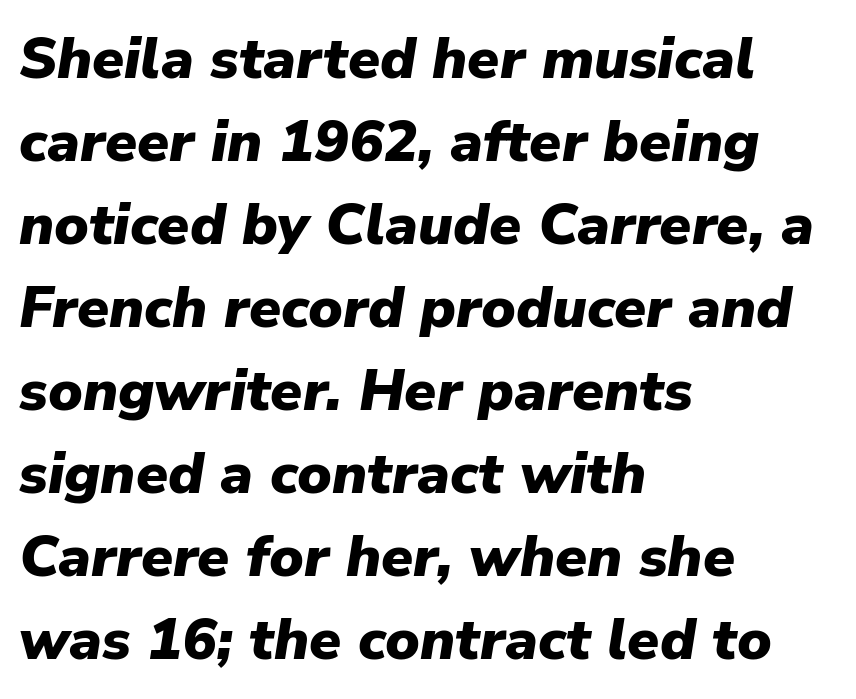
{"italic": "yes", "lean": "right", "slant_degrees": 9, "bold": "yes", "weight": "heavy", "width": "normal", "stroke_contrast": "low", "x_height": "medium", "monospaced": "no", "underline": "no", "align": "left", "line_spacing": "normal", "line_spacing_ratio": 1.43, "letter_spacing": "normal", "letter_spacing_em": 0.0, "glyph_px": 58}
